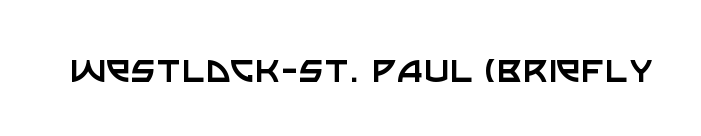
{"serif": "no", "italic": "no", "bold": "no", "weight": "regular", "width": "normal", "stroke_contrast": "low", "x_height": "large", "monospaced": "no", "underline": "no", "letter_spacing": "normal", "letter_spacing_em": 0.0, "glyph_px": 44}
